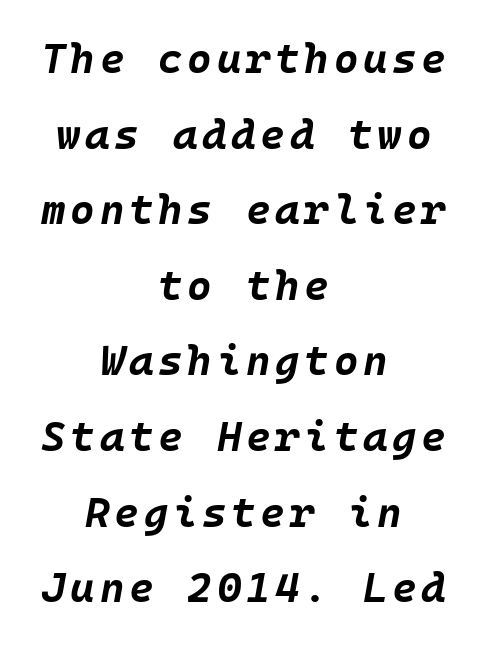
The image shows 42 px bold type, italic (leaning right); set centered, line spacing 1.8x, not underlined; low stroke contrast and a large x-height.
